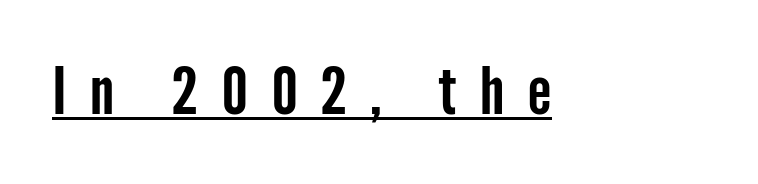
The image shows 65 px condensed sans-serif type, upright; set unusually wide letter spacing (+0.35 em), underlined; low stroke contrast and a medium x-height.
